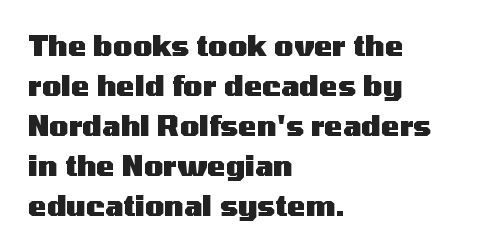
The image shows 28 px heavy, wide sans-serif type, upright; set left-aligned, normal line spacing (1.43x), normal letter spacing, not underlined; medium stroke contrast and a medium x-height.
